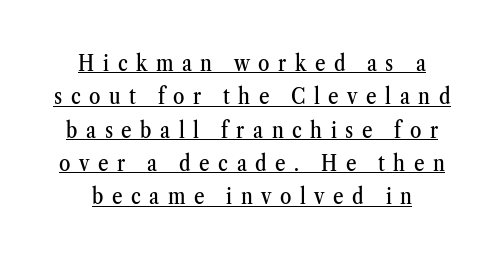
The font's upright variant was chosen for this text. Every word sits above its own underline. Students, note that the glyphs here are deliberately spaced far apart. The lines sit at an ordinary, default distance from one another.
